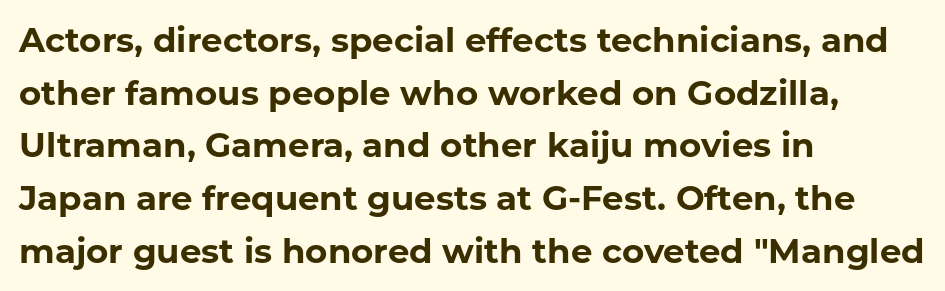
{"serif": "no", "italic": "no", "bold": "yes", "weight": "bold", "width": "normal", "stroke_contrast": "low", "x_height": "medium", "monospaced": "no", "underline": "no", "align": "left", "line_spacing": "normal", "line_spacing_ratio": 1.55, "letter_spacing": "normal", "letter_spacing_em": 0.0, "glyph_px": 34}
